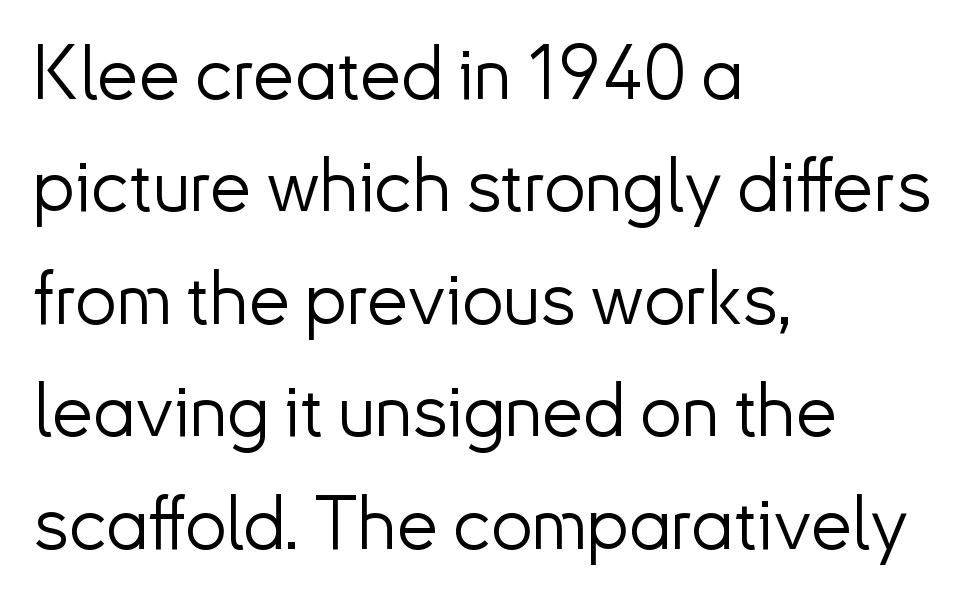
Q: Is the text bold? A: No.
Q: Is the text italic (slanted)? A: No, it is upright.
Q: Is the typeface a serif or a sans-serif typeface? A: Sans-serif.
Q: Is the text underlined? A: No.
Q: How is the paragraph aligned? A: Left-aligned.
Q: Is the spacing between letters normal or unusually wide? A: Normal.
Q: Is the spacing between lines tight, normal or loose? A: Normal.
Q: Width (condensed, normal, or wide)? A: Normal.
Q: Stroke contrast? A: Low.
Q: x-height? A: Small.
Q: Monospaced? A: No.
